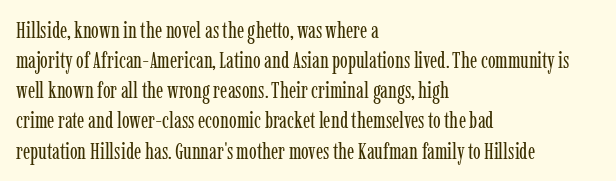
{"italic": "no", "bold": "no", "underline": "no", "align": "left", "line_spacing": "normal", "line_spacing_ratio": 1.31, "letter_spacing": "normal", "letter_spacing_em": 0.0, "glyph_px": 23}
